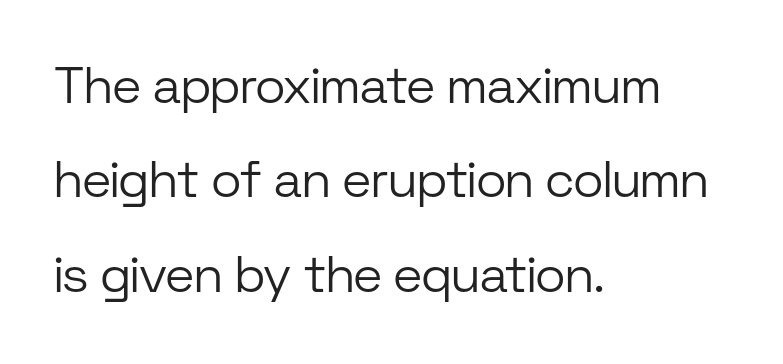
The image shows 51 px light sans-serif type, upright; set left-aligned, line spacing 1.85x, normal letter spacing, not underlined; low stroke contrast and a medium x-height.
